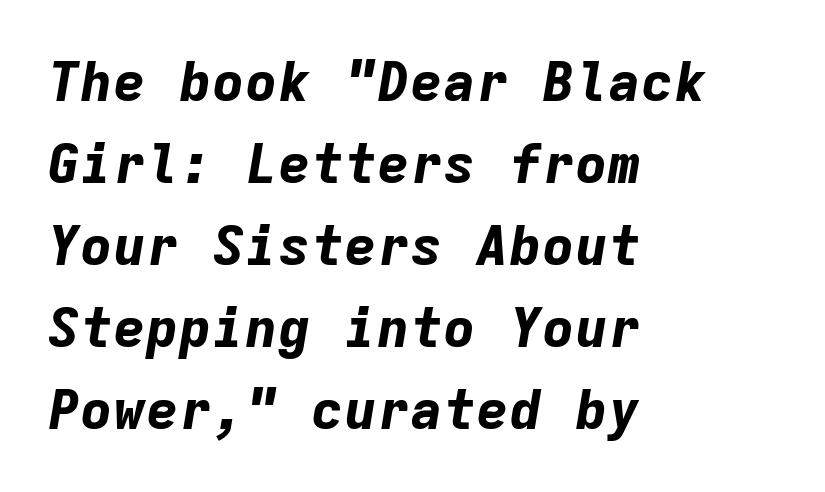
The image shows 55 px bold type, italic (leaning right), monospaced; set left-aligned, normal line spacing (1.49x), normal letter spacing, not underlined; low stroke contrast and a medium x-height.
